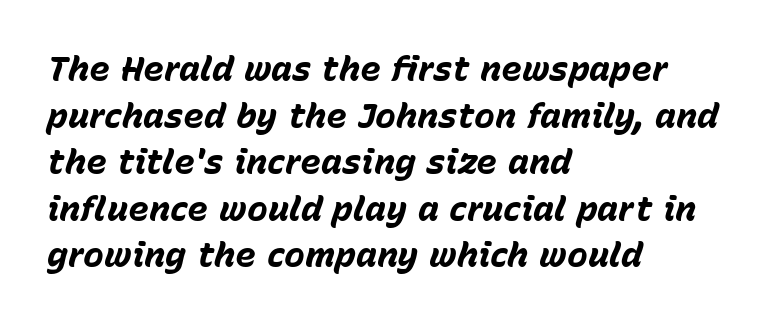
{"italic": "yes", "lean": "right", "slant_degrees": 15, "bold": "yes", "weight": "bold", "width": "normal", "stroke_contrast": "low", "x_height": "medium", "monospaced": "no", "underline": "no", "align": "left", "line_spacing": "normal", "line_spacing_ratio": 1.33, "letter_spacing": "normal", "letter_spacing_em": 0.0, "glyph_px": 35}
